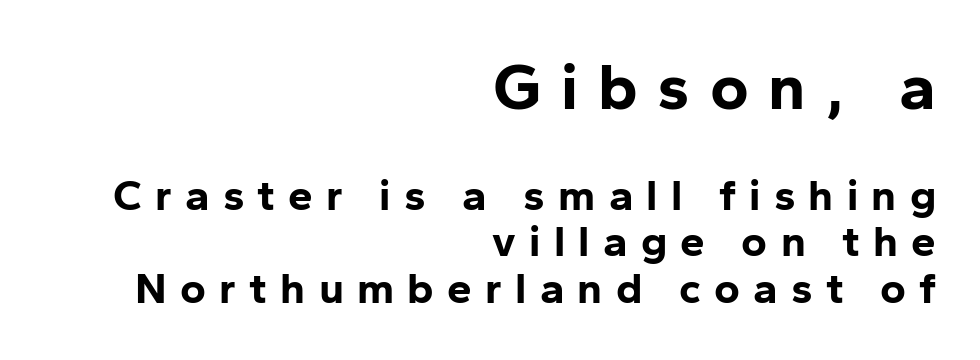
Varying glyph widths throughout — classic text-font behaviour. Alignment: flush right. This rendering widens character spacing well past its baseline value. Are there feet on the stems? There aren't — it's a sans. Nobody drew a line under any word here.
